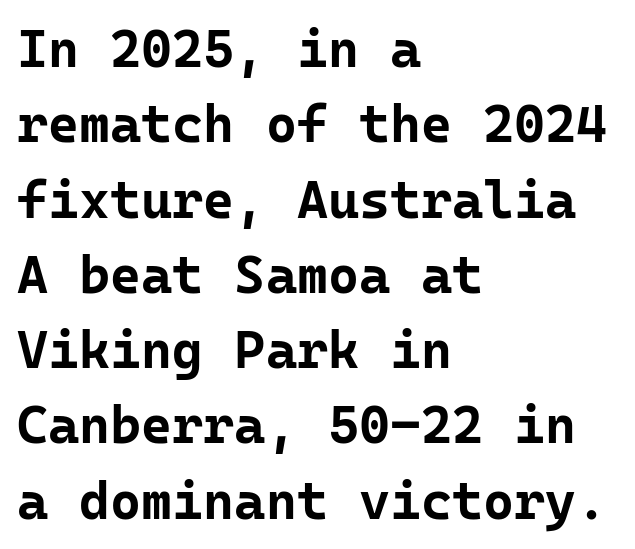
The image shows 53 px bold sans-serif type, upright, monospaced; set left-aligned, normal line spacing (1.42x), normal letter spacing, not underlined; low stroke contrast and a medium x-height.
